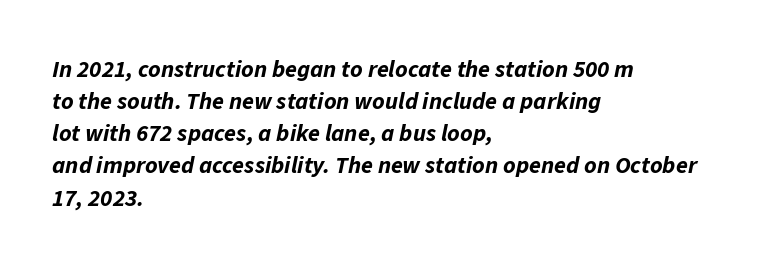
The image shows 24 px bold type, italic (leaning right); set left-aligned, normal line spacing (1.34x), normal letter spacing, not underlined.
